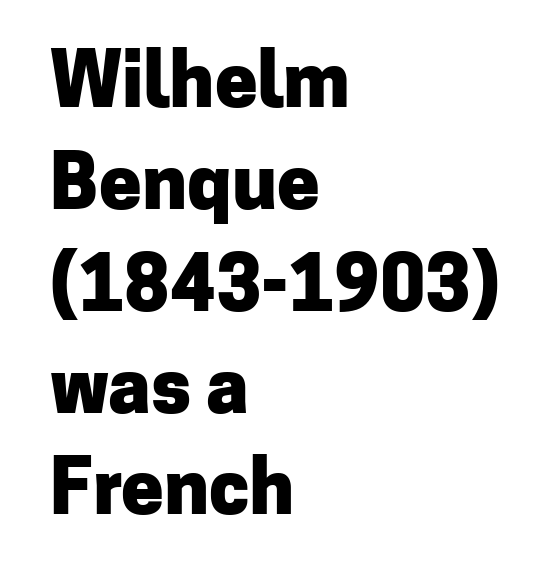
{"serif": "no", "italic": "no", "bold": "yes", "weight": "heavy", "width": "normal", "stroke_contrast": "low", "x_height": "medium", "monospaced": "no", "underline": "no", "align": "left", "line_spacing": "normal", "line_spacing_ratio": 1.34, "letter_spacing": "normal", "letter_spacing_em": 0.0, "glyph_px": 76}
